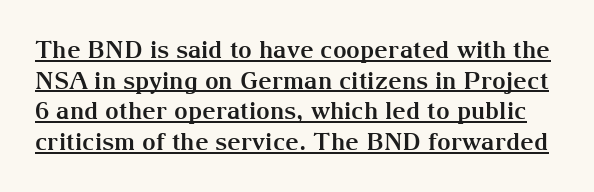
Quick note: underline on. Words appear dense and cohesive because spacing is normal. Reading down the column, the eye jumps a familiar distance to each next line. The lettering holds an erect, upright posture throughout. Students, this is bold: see how much ink each stroke carries.
